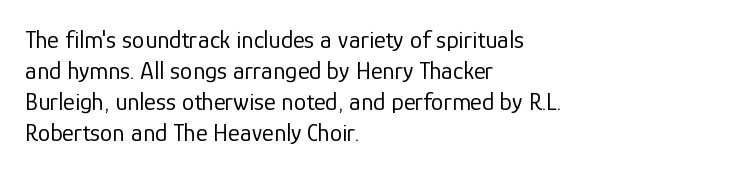
A light-to-regular cut is what we see here. Clear beneath every line of the passage. Vertical strokes here are truly vertical. The passage shown has conventional tracking throughout. Leftover space on each line is placed entirely after the last word.
